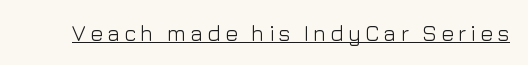
{"italic": "no", "bold": "no", "underline": "yes", "glyph_px": 22}
